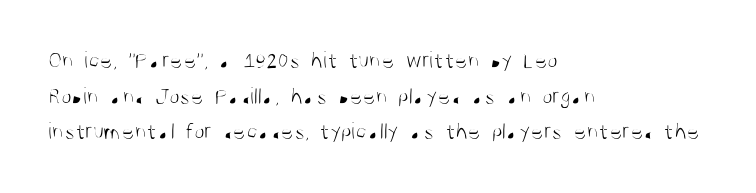
Q: Is the text bold? A: No.
Q: Is the text italic (slanted)? A: No, it is upright.
Q: Is the text underlined? A: No.
Q: How is the paragraph aligned? A: Left-aligned.
Q: Is the spacing between letters normal or unusually wide? A: Normal.
Q: Is the spacing between lines tight, normal or loose? A: Normal.
